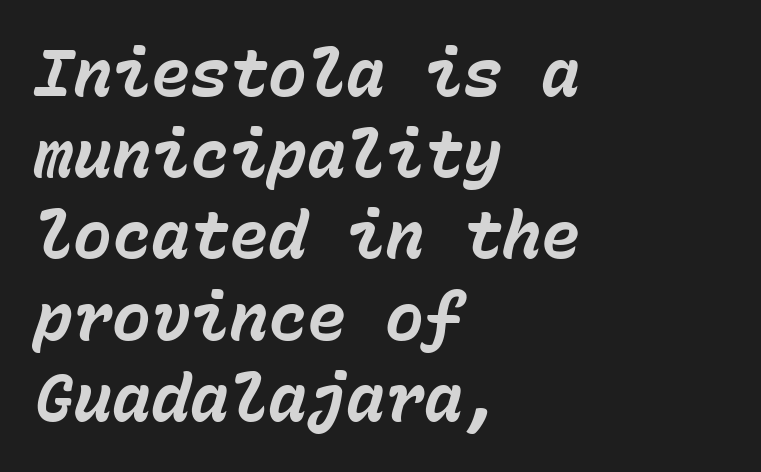
Q: Is the text bold? A: Yes.
Q: Is the text italic (slanted)? A: Yes, it leans right by about 15 degrees.
Q: Is the text underlined? A: No.
Q: How is the paragraph aligned? A: Left-aligned.
Q: Is the spacing between letters normal or unusually wide? A: Normal.
Q: Is the spacing between lines tight, normal or loose? A: Normal.
Q: Width (condensed, normal, or wide)? A: Normal.
Q: Stroke contrast? A: Low.
Q: x-height? A: Medium.
Q: Monospaced? A: Yes.
